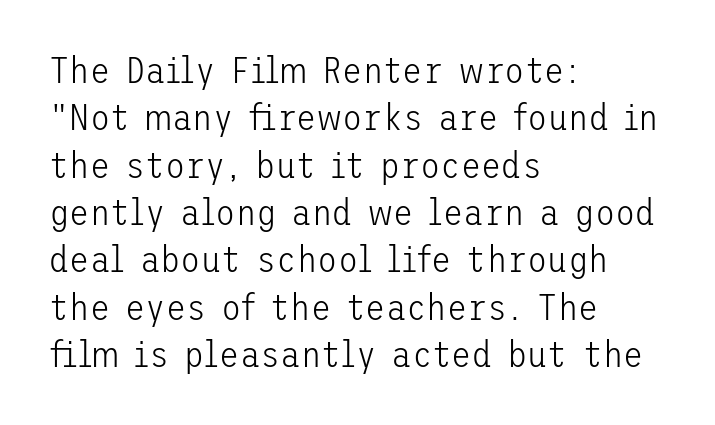
The image shows 37 px light sans-serif type, upright; set left-aligned, normal line spacing (1.28x), normal letter spacing, not underlined; low stroke contrast and a medium x-height.
